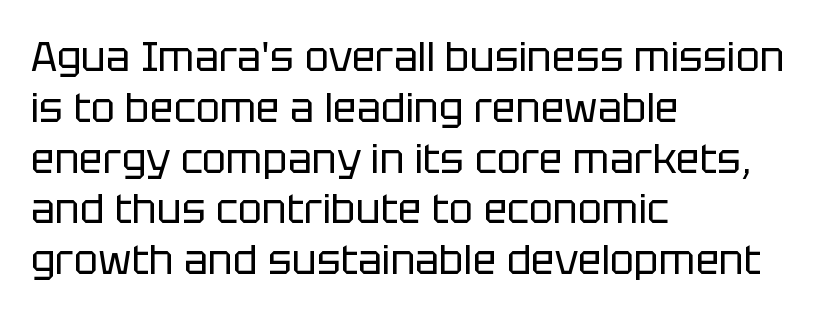
{"serif": "no", "italic": "no", "bold": "no", "weight": "regular", "width": "normal", "stroke_contrast": "low", "x_height": "large", "monospaced": "no", "underline": "no", "align": "left", "line_spacing": "normal", "line_spacing_ratio": 1.27, "letter_spacing": "normal", "letter_spacing_em": 0.0, "glyph_px": 40}
